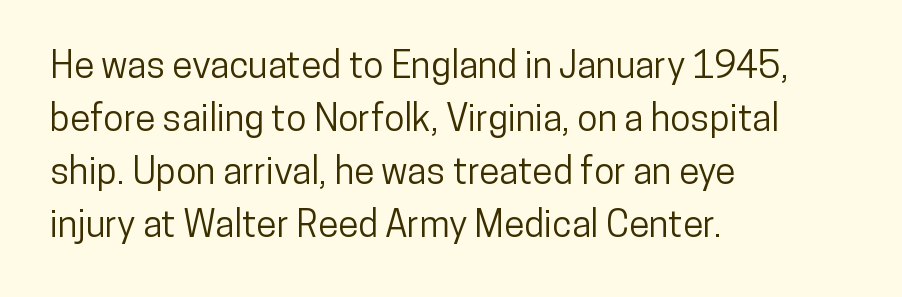
Horizontal alignment here is leftward, the default for most running prose. The specimen reads as upright at a glance. The designer left line spacing at the default. This sample uses plain, unmodified letter spacing.
